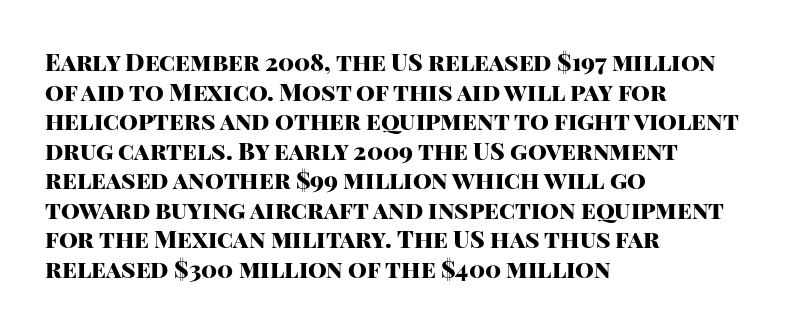
{"italic": "no", "bold": "yes", "underline": "no", "align": "left", "line_spacing_ratio": 1.23, "letter_spacing": "normal", "letter_spacing_em": 0.0, "glyph_px": 24}
